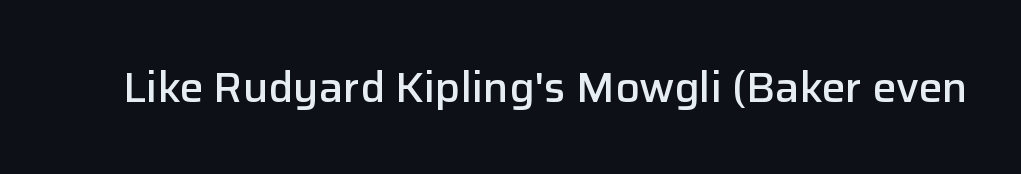
{"serif": "no", "italic": "no", "bold": "semi", "weight": "semibold", "width": "normal", "stroke_contrast": "low", "x_height": "medium", "monospaced": "no", "underline": "no", "letter_spacing": "normal", "letter_spacing_em": 0.0, "glyph_px": 43}
